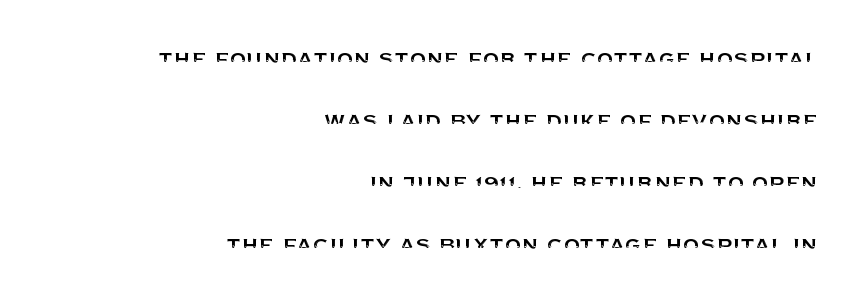
Q: Is the text italic (slanted)? A: No, it is upright.
Q: Is the text underlined? A: No.
Q: How is the paragraph aligned? A: Right-aligned.
Q: Is the spacing between letters normal or unusually wide? A: Normal.
Q: Is the spacing between lines tight, normal or loose? A: Loose.
